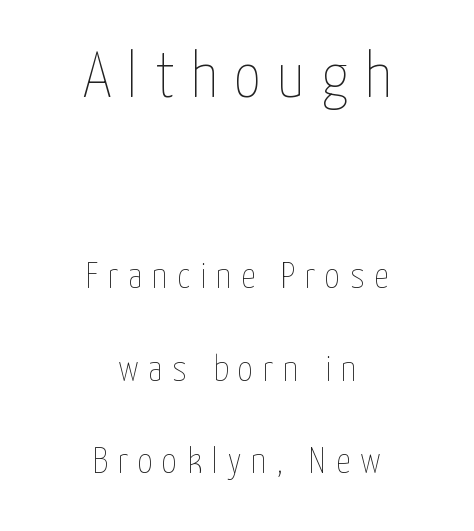
Is the type heavy? It reads as light-to-regular instead. These lines stand farther apart than default settings would place them. Between one letter and the next there's a generous, obvious gap. Posture: upright roman. Type size steps down from the first block to the second.
